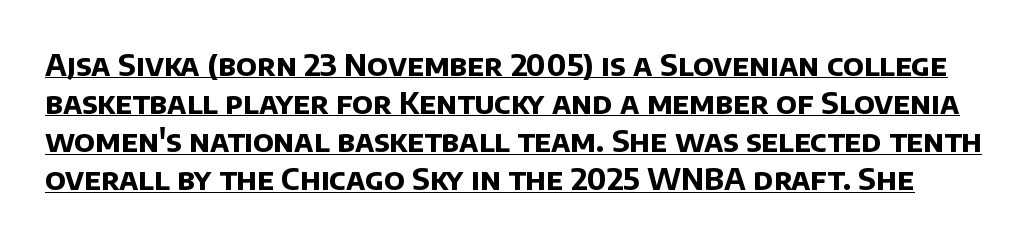
{"serif": "no", "bold": "yes", "weight": "bold", "width": "normal", "stroke_contrast": "low", "x_height": "large", "monospaced": "no", "underline": "yes", "line_spacing": "normal", "line_spacing_ratio": 1.27, "letter_spacing": "normal", "letter_spacing_em": 0.0, "glyph_px": 30}
